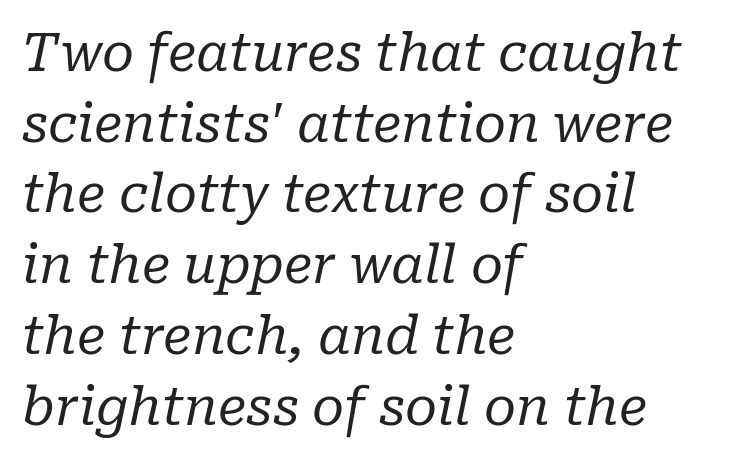
Q: Is the text bold? A: No.
Q: Is the text italic (slanted)? A: Yes, it leans right by about 10 degrees.
Q: Is the typeface a serif or a sans-serif typeface? A: Serif.
Q: Is the text underlined? A: No.
Q: How is the paragraph aligned? A: Left-aligned.
Q: Is the spacing between letters normal or unusually wide? A: Normal.
Q: Is the spacing between lines tight, normal or loose? A: Normal.
Q: Width (condensed, normal, or wide)? A: Normal.
Q: Stroke contrast? A: Low.
Q: x-height? A: Medium.
Q: Monospaced? A: No.
